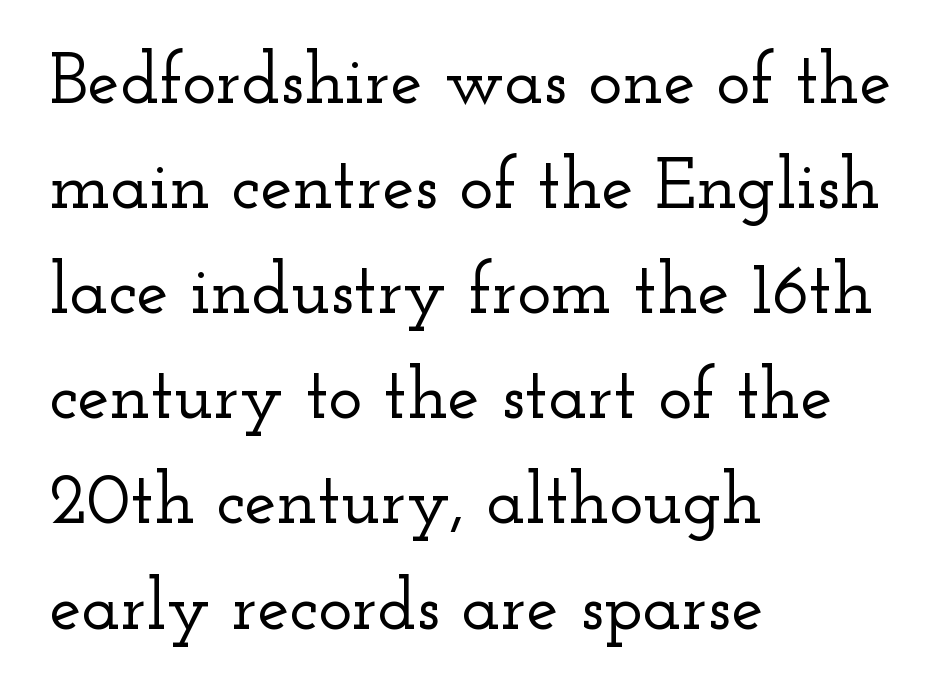
{"serif": "yes", "italic": "no", "width": "wide", "stroke_contrast": "low", "x_height": "small", "monospaced": "no", "underline": "no", "align": "left", "line_spacing": "normal", "line_spacing_ratio": 1.46, "letter_spacing": "normal", "letter_spacing_em": 0.0, "glyph_px": 72}
